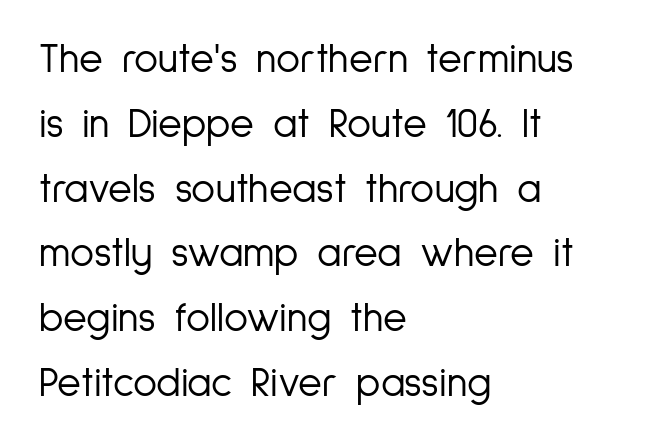
{"serif": "no", "italic": "no", "bold": "no", "weight": "light", "width": "condensed", "stroke_contrast": "low", "x_height": "medium", "monospaced": "no", "underline": "no", "align": "left", "line_spacing": "normal", "line_spacing_ratio": 1.58, "letter_spacing": "normal", "letter_spacing_em": 0.0, "glyph_px": 41}
